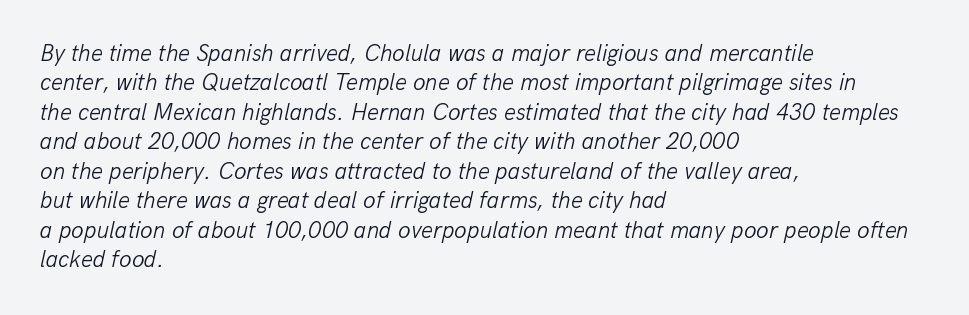
The image shows 23 px text type, italic (leaning right); set left-aligned, normal line spacing (1.28x), normal letter spacing, not underlined.
